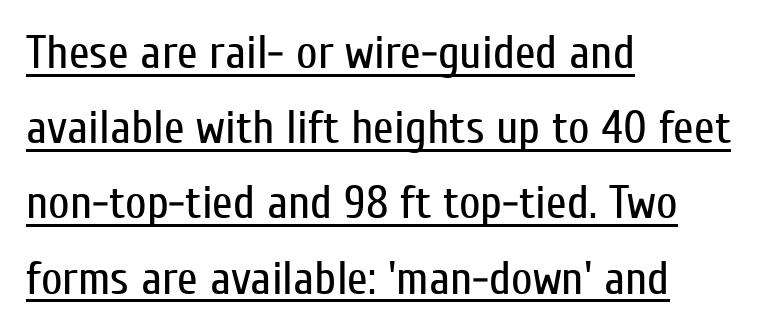
Q: Is the text bold? A: No.
Q: Is the text italic (slanted)? A: No, it is upright.
Q: Is the typeface a serif or a sans-serif typeface? A: Sans-serif.
Q: Is the text underlined? A: Yes.
Q: How is the paragraph aligned? A: Left-aligned.
Q: Is the spacing between letters normal or unusually wide? A: Normal.
Q: Is the spacing between lines tight, normal or loose? A: Normal.
Q: Width (condensed, normal, or wide)? A: Condensed.
Q: Stroke contrast? A: Low.
Q: x-height? A: Medium.
Q: Monospaced? A: No.
